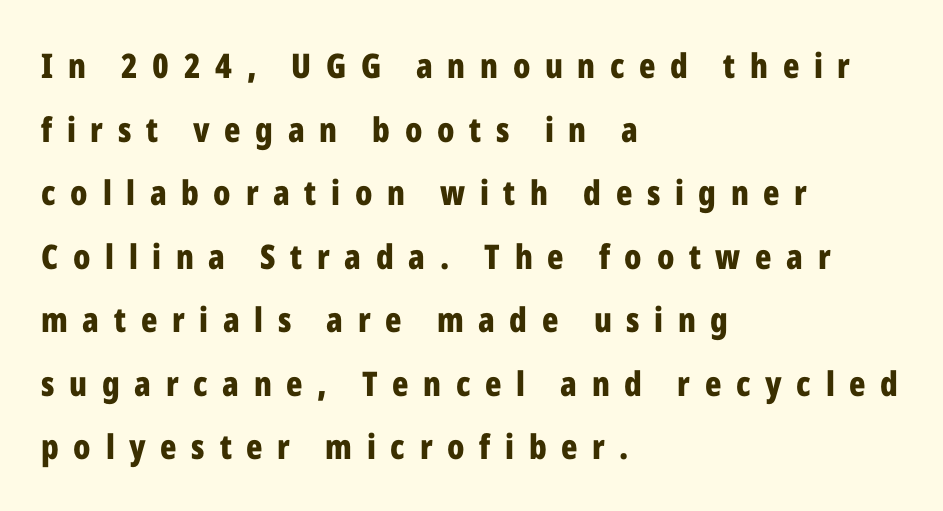
Q: Is the text bold? A: Yes.
Q: Is the text italic (slanted)? A: No, it is upright.
Q: Is the typeface a serif or a sans-serif typeface? A: Sans-serif.
Q: Is the text underlined? A: No.
Q: How is the paragraph aligned? A: Left-aligned.
Q: Is the spacing between letters normal or unusually wide? A: Unusually wide.
Q: Width (condensed, normal, or wide)? A: Condensed.
Q: Stroke contrast? A: Low.
Q: x-height? A: Medium.
Q: Monospaced? A: No.
